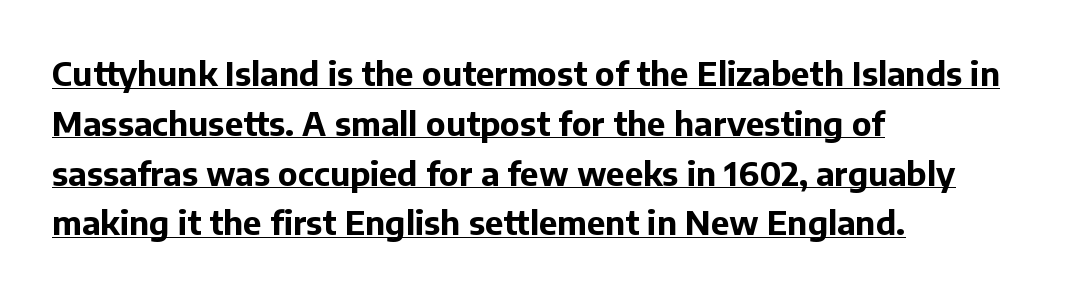
Q: Is the text bold? A: Yes.
Q: Is the text italic (slanted)? A: No, it is upright.
Q: Is the typeface a serif or a sans-serif typeface? A: Sans-serif.
Q: Is the text underlined? A: Yes.
Q: How is the paragraph aligned? A: Left-aligned.
Q: Is the spacing between letters normal or unusually wide? A: Normal.
Q: Is the spacing between lines tight, normal or loose? A: Normal.
Q: Width (condensed, normal, or wide)? A: Normal.
Q: Stroke contrast? A: Low.
Q: x-height? A: Medium.
Q: Monospaced? A: No.
